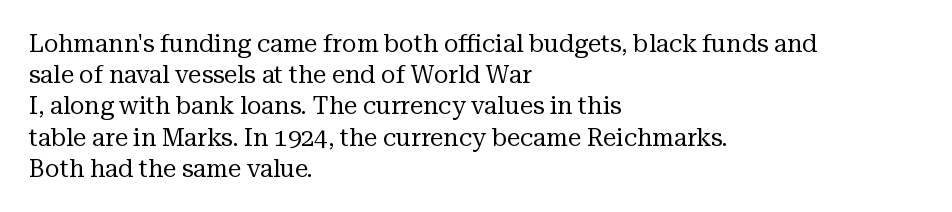
{"italic": "no", "bold": "no", "underline": "no", "align": "left", "line_spacing": "normal", "line_spacing_ratio": 1.3, "letter_spacing": "normal", "letter_spacing_em": 0.0, "glyph_px": 24}
